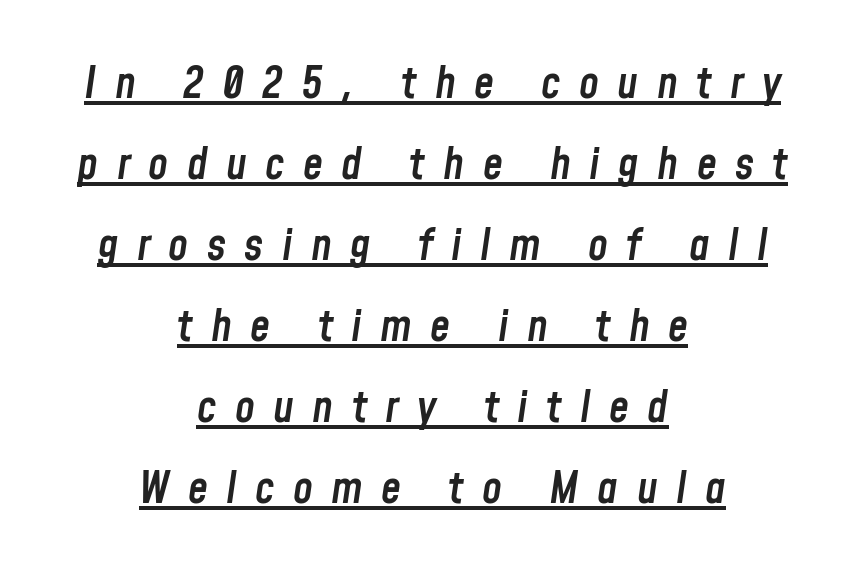
The image shows 45 px semibold, condensed type, italic (leaning right); set centered, line spacing 1.8x, unusually wide letter spacing (+0.41 em), underlined; low stroke contrast and a medium x-height.
